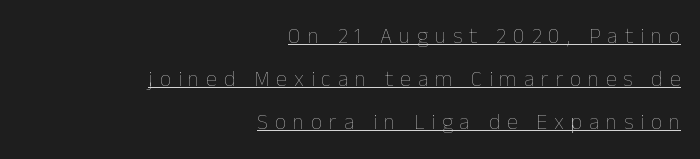
The tracking jumps out immediately: characters are airy and widely separated. These lines stand farther apart than default settings would place them. Think standard paragraph weight, or any step lighter than that. Every stem runs plumb, perpendicular to the baseline.
